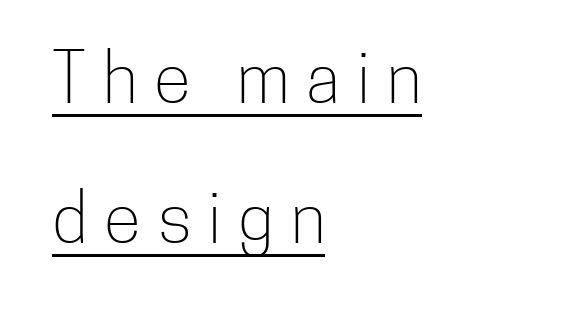
The image shows 68 px light, condensed sans-serif type, upright; set left-aligned, loose line spacing (2.06x), unusually wide letter spacing (+0.25 em), underlined; low stroke contrast and a medium x-height.
